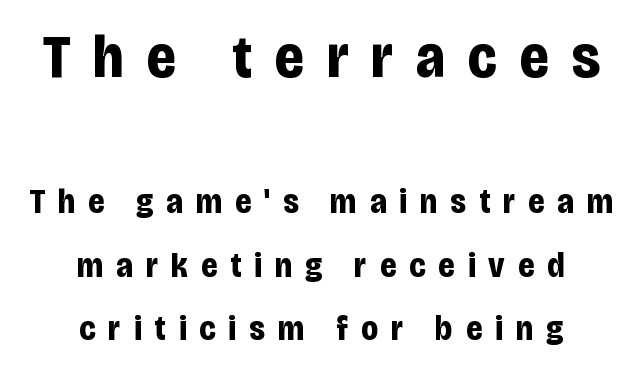
Q: Is the text bold? A: Yes.
Q: Is the text italic (slanted)? A: No, it is upright.
Q: Is the typeface a serif or a sans-serif typeface? A: Sans-serif.
Q: Is the text underlined? A: No.
Q: How is the paragraph aligned? A: Centered.
Q: Is the spacing between letters normal or unusually wide? A: Unusually wide.
Q: Which block of text is set in a larger size, the first (top) or the second (bottom)? A: The first (top) one.
Q: Width (condensed, normal, or wide)? A: Condensed.
Q: Stroke contrast? A: Low.
Q: x-height? A: Large.
Q: Monospaced? A: No.
